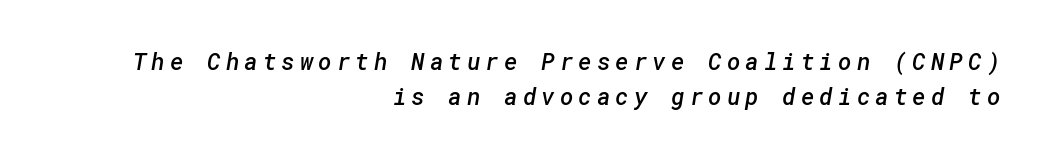
Q: Is the text bold? A: Semi-bold.
Q: Is the text underlined? A: No.
Q: How is the paragraph aligned? A: Right-aligned.
Q: Is the spacing between letters normal or unusually wide? A: Unusually wide.
Q: Is the spacing between lines tight, normal or loose? A: Normal.
